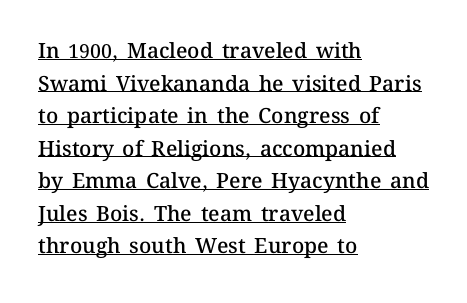
{"italic": "no", "bold": "semi", "underline": "yes", "align": "left", "line_spacing": "normal", "line_spacing_ratio": 1.55, "letter_spacing": "normal", "letter_spacing_em": 0.0, "glyph_px": 21}
